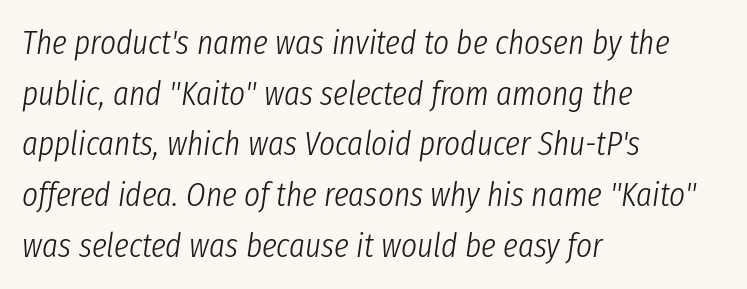
{"italic": "yes", "lean": "right", "slant_degrees": 8, "bold": "no", "weight": "light", "width": "condensed", "stroke_contrast": "low", "x_height": "medium", "monospaced": "no", "underline": "no", "align": "left", "line_spacing": "normal", "line_spacing_ratio": 1.49, "letter_spacing": "normal", "letter_spacing_em": 0.0, "glyph_px": 34}
